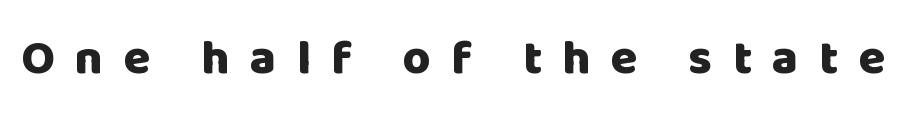
The image shows 48 px heavy sans-serif type, upright; set unusually wide letter spacing (+0.43 em), not underlined; low stroke contrast and a large x-height.
